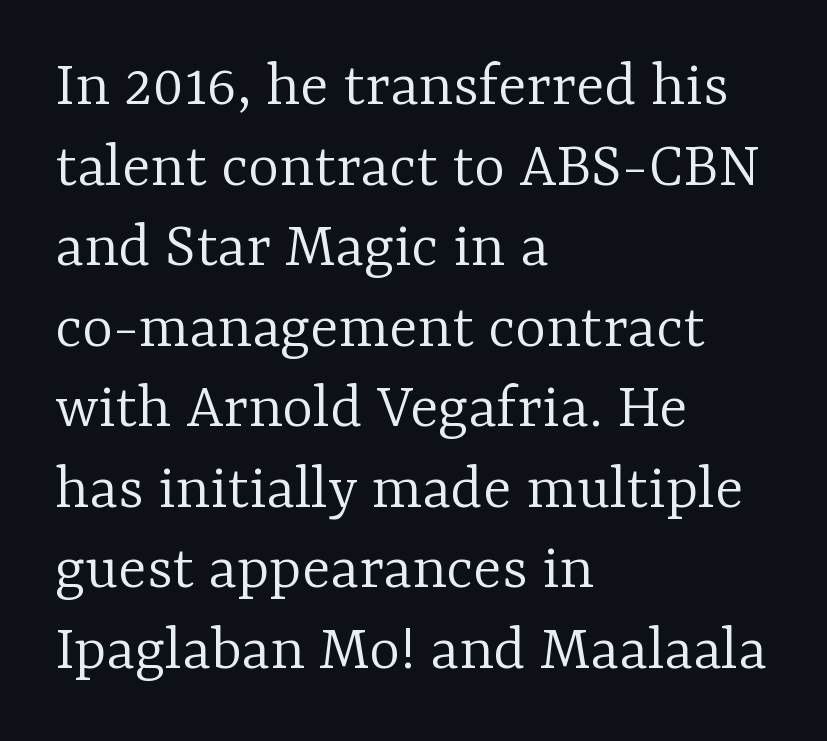
Q: Is the text bold? A: No.
Q: Is the text italic (slanted)? A: No, it is upright.
Q: Is the typeface a serif or a sans-serif typeface? A: Serif.
Q: Is the text underlined? A: No.
Q: How is the paragraph aligned? A: Left-aligned.
Q: Is the spacing between letters normal or unusually wide? A: Normal.
Q: Width (condensed, normal, or wide)? A: Normal.
Q: Stroke contrast? A: Low.
Q: x-height? A: Medium.
Q: Monospaced? A: No.
